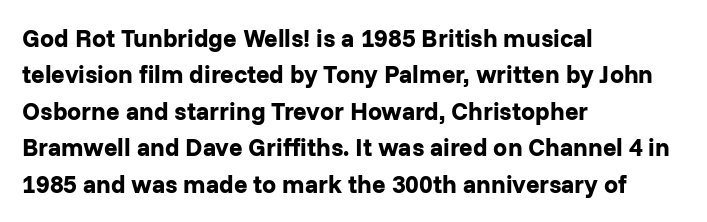
{"italic": "no", "bold": "yes", "underline": "no", "align": "left", "line_spacing": "normal", "line_spacing_ratio": 1.46, "letter_spacing": "normal", "letter_spacing_em": 0.0, "glyph_px": 25}
